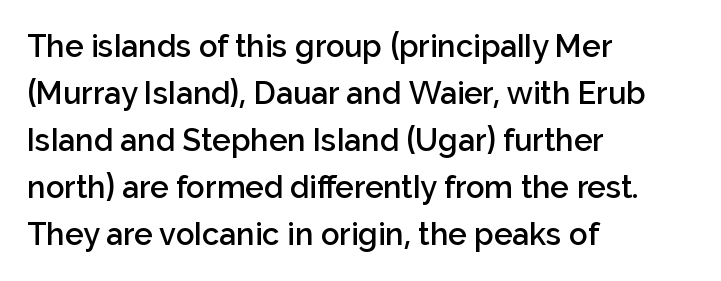
{"serif": "no", "italic": "no", "bold": "semi", "weight": "semibold", "width": "normal", "stroke_contrast": "low", "x_height": "medium", "monospaced": "no", "underline": "no", "align": "left", "line_spacing": "normal", "line_spacing_ratio": 1.52, "letter_spacing": "normal", "letter_spacing_em": 0.0, "glyph_px": 31}
